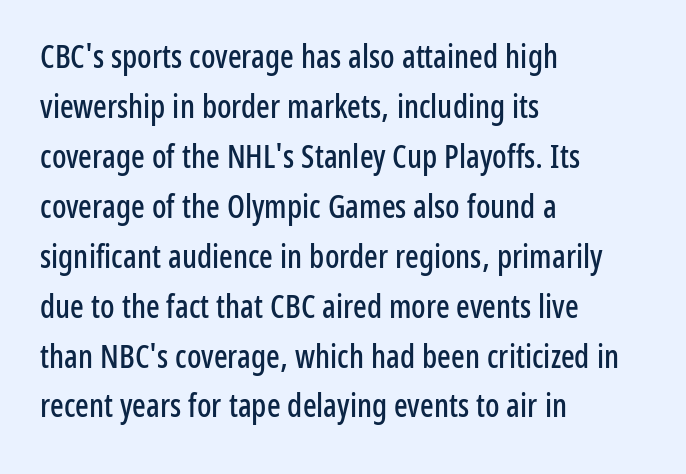
Q: Is the text italic (slanted)? A: No, it is upright.
Q: Is the typeface a serif or a sans-serif typeface? A: Sans-serif.
Q: Is the text underlined? A: No.
Q: How is the paragraph aligned? A: Left-aligned.
Q: Is the spacing between letters normal or unusually wide? A: Normal.
Q: Is the spacing between lines tight, normal or loose? A: Normal.
Q: Width (condensed, normal, or wide)? A: Condensed.
Q: Stroke contrast? A: Low.
Q: x-height? A: Medium.
Q: Monospaced? A: No.
